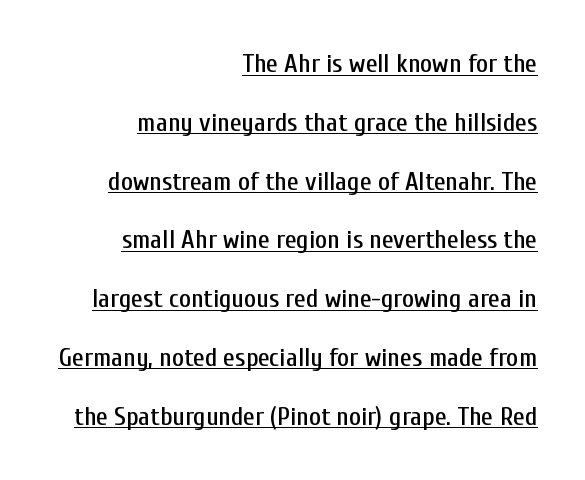
The rendering uses the underline text-decoration. Rendered with straight, roman letterforms. Regarding leading, the lines here are spaced well apart. Nobody touched the tracking dial on this one.
